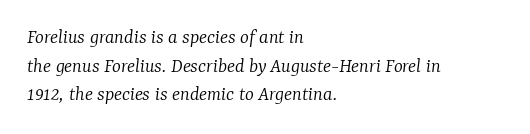
The image shows 21 px text type, italic (leaning right); set left-aligned, normal line spacing (1.36x), normal letter spacing, not underlined.
